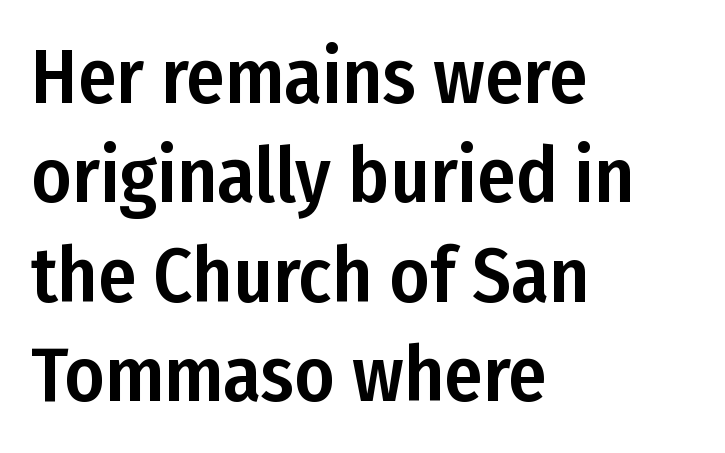
The paragraph has a hard left edge and a soft right edge. The space directly below the letters is spotless. Designer's note — italics off, roman on. Summary of vertical rhythm: regular, with standard interline spacing. I'd call this a sans setting — the letters go barefoot. No extra tracking has been applied to these lines.
